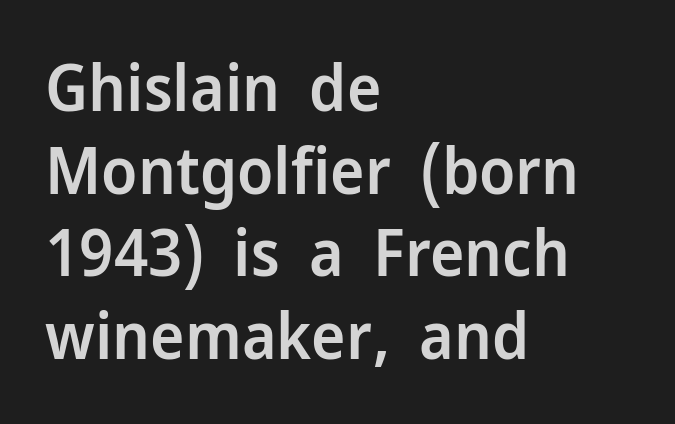
The lines are quadded left. The letters are semibold — heavier than regular but short of a full bold. These lines are rendered in a variable-pitch font. Does the lettering tilt? It doesn't — this is upright. Lines of text with bare space underneath. Baseline-to-baseline distance is the conventional proportion of letter height.
